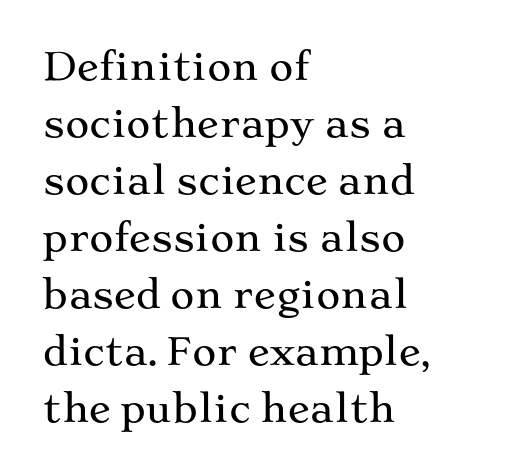
This is the regular roman posture of the typeface. Summary of vertical rhythm: regular, with standard interline spacing. Leftover space on each line is placed entirely after the last word. Each letter's strokes conclude with small projecting serifs. Is this a fixed-width face? No — the glyphs have proportional, varying widths. Clear beneath every line of the passage.
